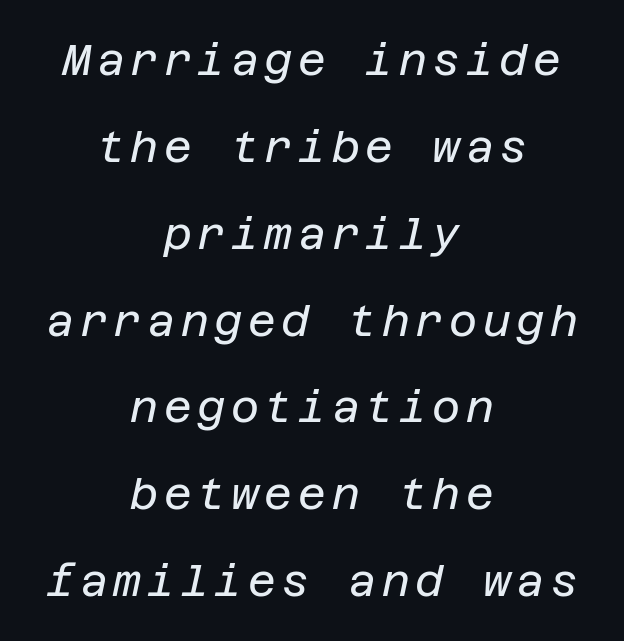
{"italic": "yes", "lean": "right", "slant_degrees": 12, "bold": "no", "weight": "regular", "width": "normal", "stroke_contrast": "low", "x_height": "large", "underline": "no", "align": "center", "line_spacing": "loose", "line_spacing_ratio": 2.02, "glyph_px": 43}
